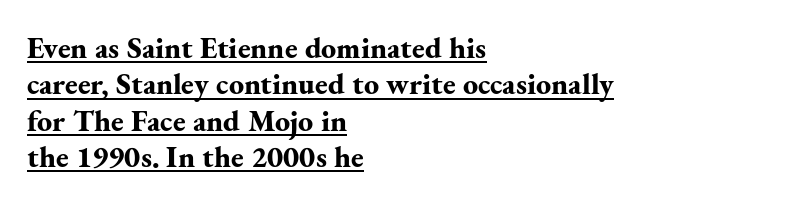
The image shows 30 px bold serif type, upright; set left-aligned, line spacing 1.21x, normal letter spacing, underlined; medium stroke contrast and a small x-height.
